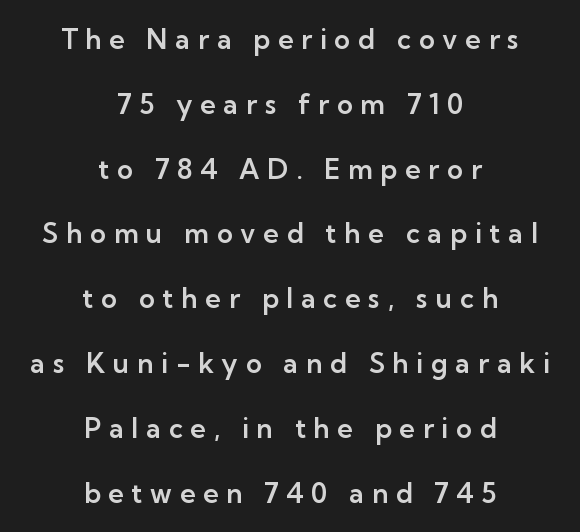
Q: Is the text italic (slanted)? A: No, it is upright.
Q: Is the text underlined? A: No.
Q: How is the paragraph aligned? A: Centered.
Q: Is the spacing between letters normal or unusually wide? A: Unusually wide.
Q: Is the spacing between lines tight, normal or loose? A: Loose.
